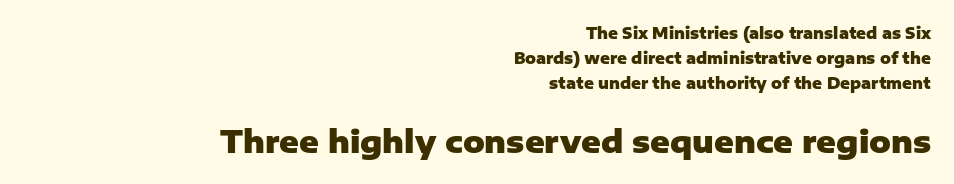
Vertical strokes here are truly vertical. A typesetter would call this proportional, since set widths differ per character. Notice how thick the strokes are: this is what a full bold looks like. Classification — sans serif. Tracking value appears to be zero — textbook default spacing.
